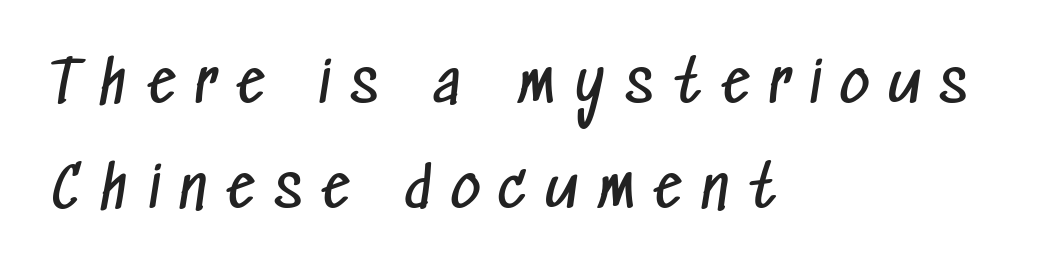
The image shows 57 px regular-weight, condensed sans-serif type; set left-aligned, line spacing 1.85x, unusually wide letter spacing (+0.35 em), not underlined; low stroke contrast and a medium x-height.
